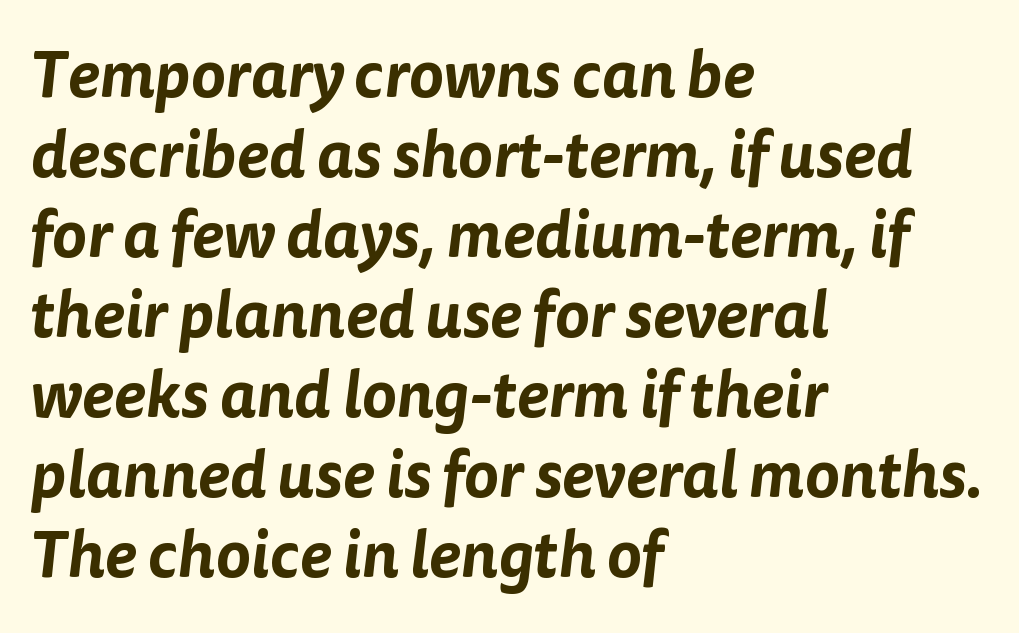
{"serif": "no", "width": "normal", "stroke_contrast": "low", "x_height": "medium", "monospaced": "no", "underline": "no", "align": "left", "line_spacing_ratio": 1.23, "letter_spacing": "normal", "letter_spacing_em": 0.0, "glyph_px": 65}
